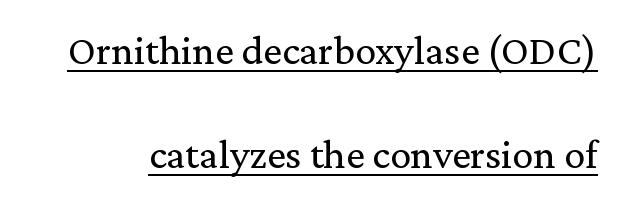
The image shows 42 px regular-weight serif type, upright; set loose line spacing (2.47x), normal letter spacing, underlined; low stroke contrast and a medium x-height.
